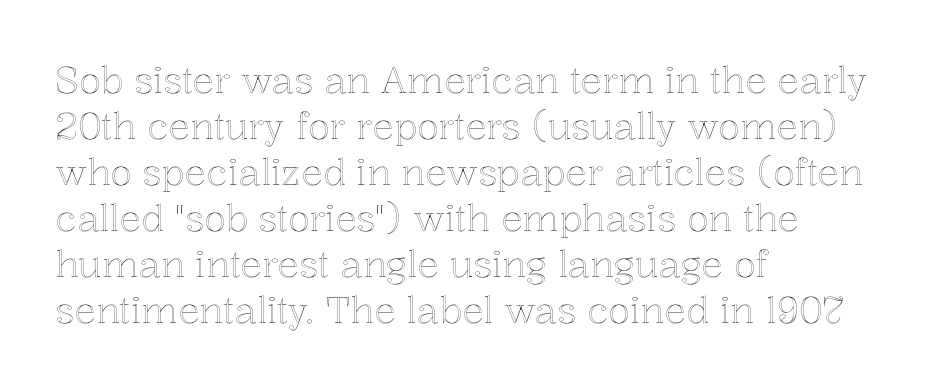
You can tell it's not italic because the verticals are truly vertical. The text block is weighted toward the left margin, trailing off unevenly rightward. A typesetter would call this proportional, since set widths differ per character. Characters follow at the spacing the type designer built in. Leading matches the norm, producing a regular column.
